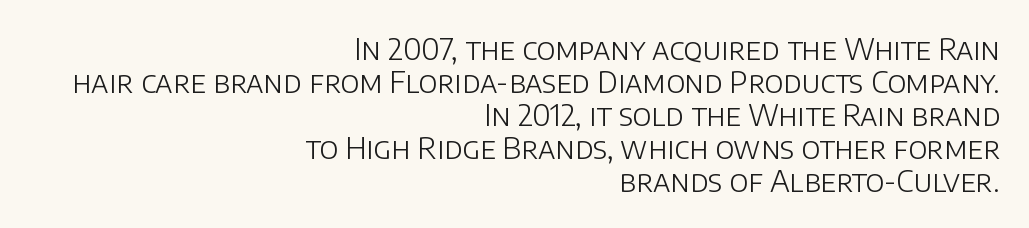
Each letter's strokes conclude bluntly, with no projecting serifs. A typesetter would call this proportional, since set widths differ per character. This is the regular roman posture of the typeface. The lines are quadded right. The lines are packed closely together with very little leading.
